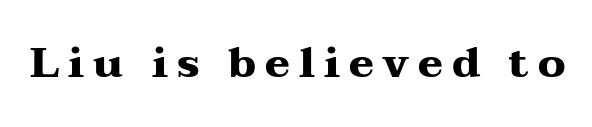
Q: Is the text bold? A: Yes.
Q: Is the text italic (slanted)? A: No, it is upright.
Q: Is the typeface a serif or a sans-serif typeface? A: Serif.
Q: Is the text underlined? A: No.
Q: Is the spacing between letters normal or unusually wide? A: Unusually wide.
Q: Width (condensed, normal, or wide)? A: Wide.
Q: Stroke contrast? A: Medium.
Q: x-height? A: Medium.
Q: Monospaced? A: No.
